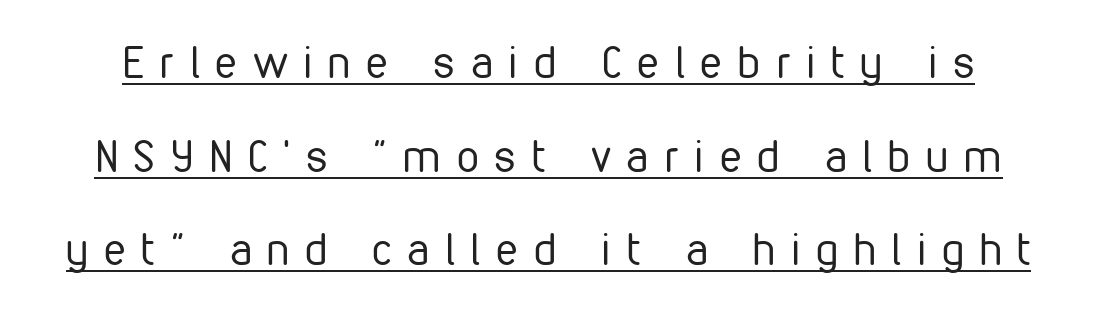
No chunkiness to these letters — they're not bold. A great deal of white space separates one row of letters from the next. The letters stand upright; this is a roman face. Font category for this specimen: sans-serif. Compared with undecorated copy, this sample adds a rule below the words. Proportional: the letters do not fall into vertical columns.
